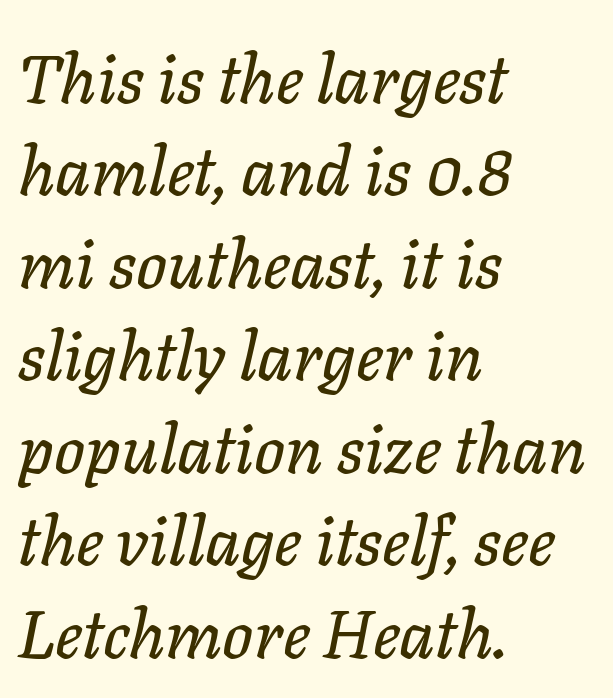
Q: Is the text italic (slanted)? A: Yes, it leans right by about 11 degrees.
Q: Is the text underlined? A: No.
Q: How is the paragraph aligned? A: Left-aligned.
Q: Is the spacing between letters normal or unusually wide? A: Normal.
Q: Is the spacing between lines tight, normal or loose? A: Normal.
Q: Width (condensed, normal, or wide)? A: Normal.
Q: Stroke contrast? A: Low.
Q: x-height? A: Medium.
Q: Monospaced? A: No.
